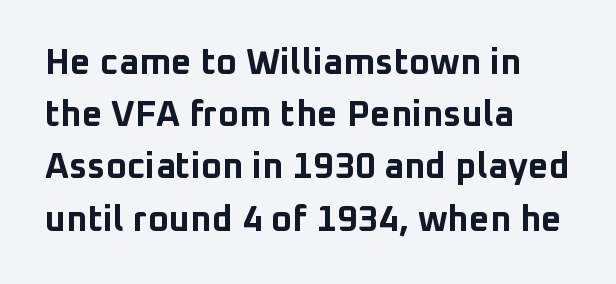
{"serif": "no", "italic": "no", "bold": "yes", "weight": "bold", "width": "normal", "stroke_contrast": "low", "x_height": "medium", "monospaced": "no", "underline": "no", "align": "left", "line_spacing": "normal", "line_spacing_ratio": 1.45, "letter_spacing": "normal", "letter_spacing_em": 0.0, "glyph_px": 36}
